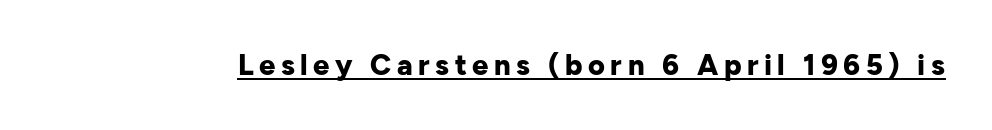
Q: Is the text bold? A: Yes.
Q: Is the text italic (slanted)? A: No, it is upright.
Q: Is the typeface a serif or a sans-serif typeface? A: Sans-serif.
Q: Is the text underlined? A: Yes.
Q: Width (condensed, normal, or wide)? A: Normal.
Q: Stroke contrast? A: Low.
Q: x-height? A: Medium.
Q: Monospaced? A: No.
